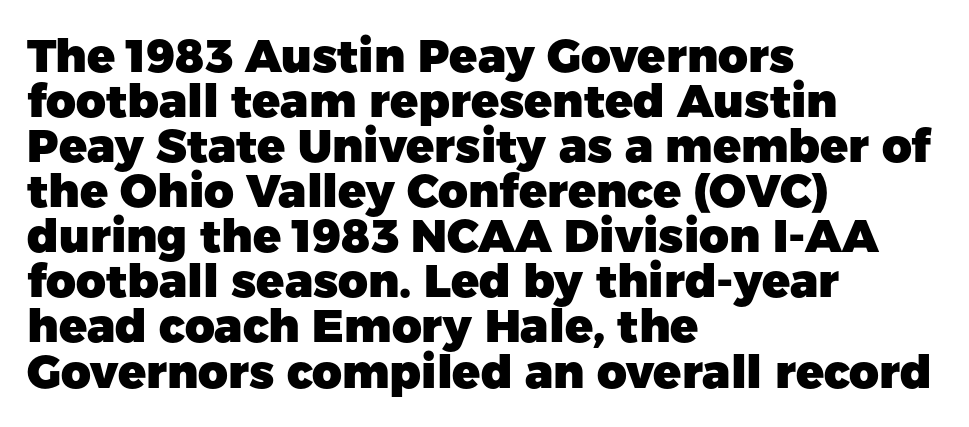
Each letter's strokes conclude bluntly, with no projecting serifs. These lines huddle together more closely than default settings would place them. Observe the ordinary spacing: letters are neighbours, not strangers. The lines are quadded left. The gap between lines stays unmarked.
